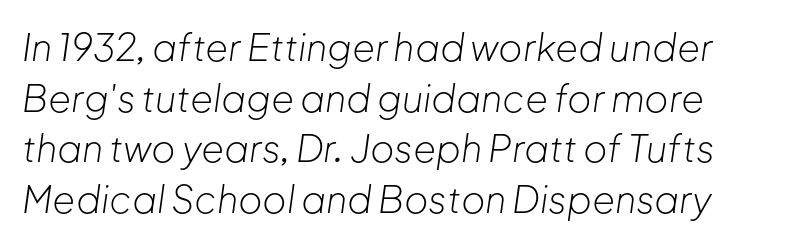
{"italic": "yes", "lean": "right", "slant_degrees": 8, "bold": "no", "weight": "light", "width": "normal", "stroke_contrast": "low", "x_height": "medium", "monospaced": "no", "underline": "no", "line_spacing": "normal", "line_spacing_ratio": 1.37, "letter_spacing": "normal", "letter_spacing_em": 0.0, "glyph_px": 37}
